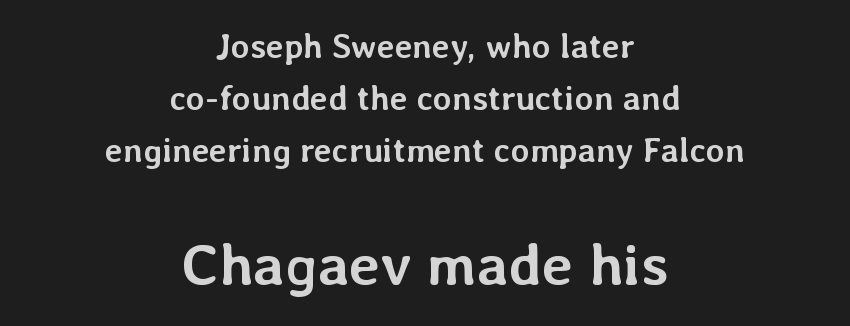
Q: Is the text bold? A: Yes.
Q: Is the text italic (slanted)? A: No, it is upright.
Q: Is the text underlined? A: No.
Q: How is the paragraph aligned? A: Centered.
Q: Is the spacing between letters normal or unusually wide? A: Normal.
Q: Is the spacing between lines tight, normal or loose? A: Normal.
Q: Which block of text is set in a larger size, the first (top) or the second (bottom)? A: The second (bottom) one.
Q: Width (condensed, normal, or wide)? A: Normal.
Q: Stroke contrast? A: Low.
Q: x-height? A: Medium.
Q: Monospaced? A: No.
